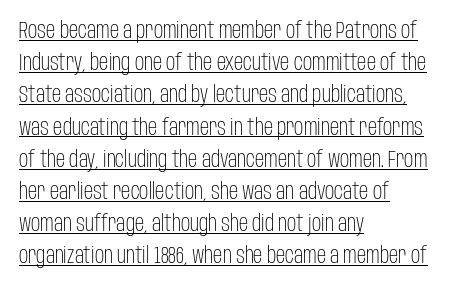
The lettering stays uniformly vertical, giving the passage a roman look. The vertical gap from one line to the next is medium. Heaviness? Minimal to ordinary, like unemphasized prose. Somebody hit Ctrl+U on this one — the words are underlined.
